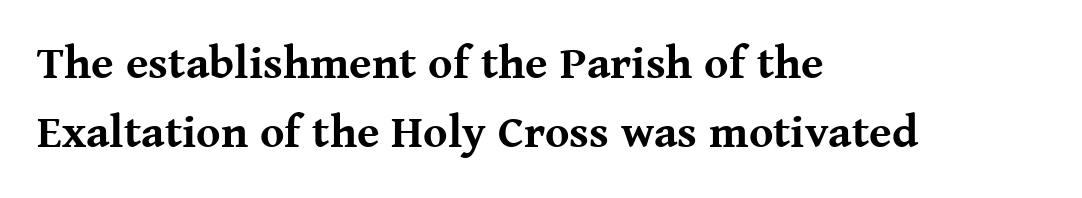
The image shows 46 px bold serif type, upright; set left-aligned, normal line spacing (1.5x), normal letter spacing, not underlined; medium stroke contrast and a medium x-height.
